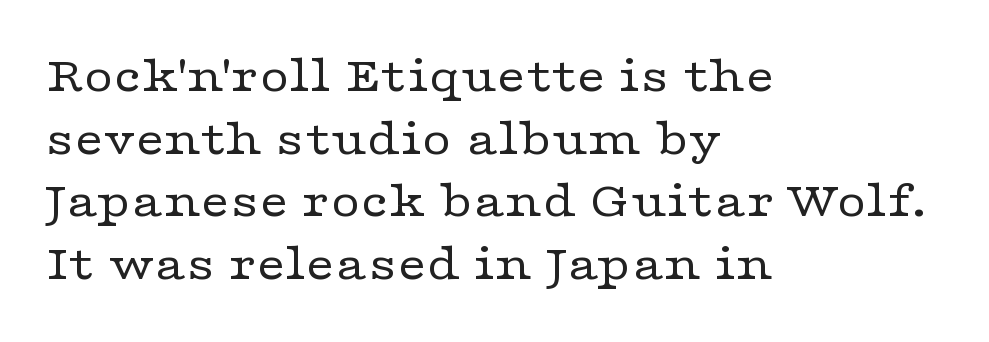
Q: Is the text bold? A: No.
Q: Is the text italic (slanted)? A: No, it is upright.
Q: Is the typeface a serif or a sans-serif typeface? A: Serif.
Q: Is the text underlined? A: No.
Q: How is the paragraph aligned? A: Left-aligned.
Q: Is the spacing between letters normal or unusually wide? A: Normal.
Q: Width (condensed, normal, or wide)? A: Wide.
Q: Stroke contrast? A: Low.
Q: x-height? A: Medium.
Q: Monospaced? A: No.
